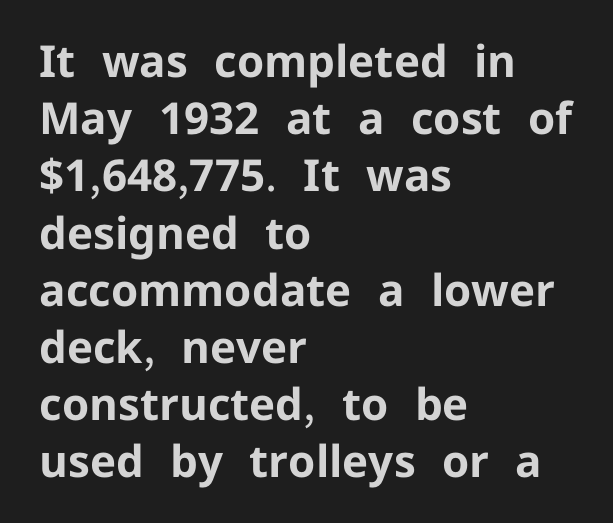
{"serif": "no", "italic": "no", "bold": "yes", "weight": "bold", "width": "normal", "stroke_contrast": "low", "x_height": "medium", "monospaced": "no", "underline": "no", "align": "left", "line_spacing": "normal", "line_spacing_ratio": 1.3, "letter_spacing": "normal", "letter_spacing_em": 0.0, "glyph_px": 44}
